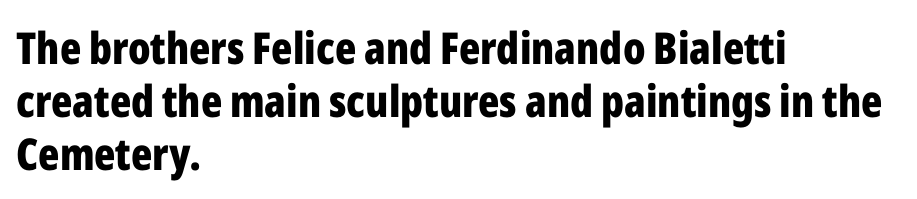
Students, this is bold: see how much ink each stroke carries. Style check: upright. Just letters on the line, the space beneath them empty. Are there feet on the stems? There aren't — it's a sans.
